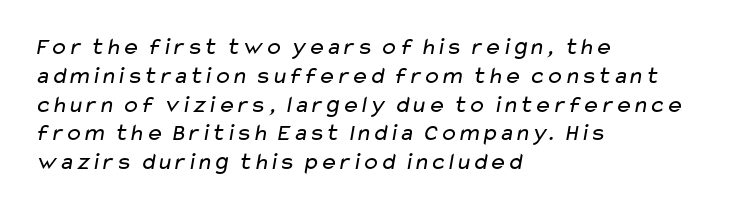
Caption: standard tracking, unaltered. Honestly, there is no underline to notice here at all. Where is the straight margin? On the left. The font is comparable to plain body text, perhaps lighter.
